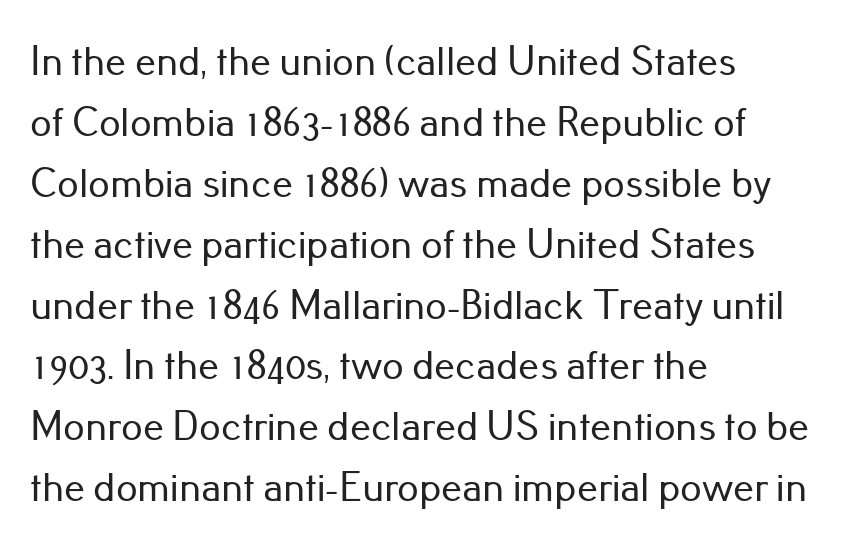
{"serif": "no", "italic": "no", "width": "normal", "stroke_contrast": "low", "x_height": "small", "monospaced": "no", "underline": "no", "align": "left", "line_spacing": "normal", "line_spacing_ratio": 1.45, "letter_spacing": "normal", "letter_spacing_em": 0.0, "glyph_px": 42}
